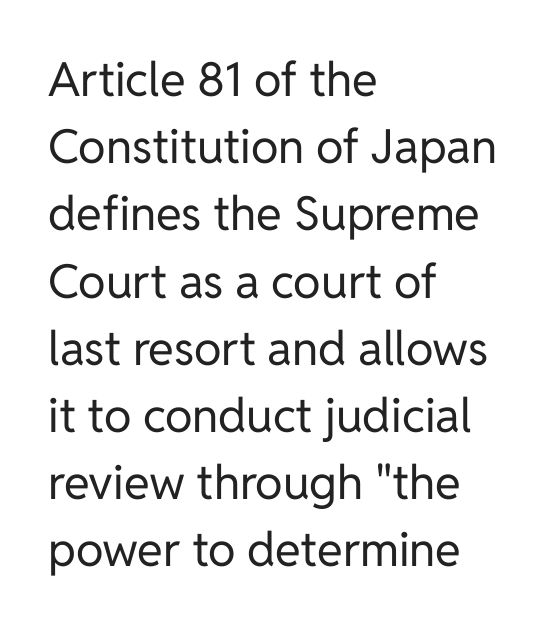
Q: Is the text bold? A: No.
Q: Is the text italic (slanted)? A: No, it is upright.
Q: Is the typeface a serif or a sans-serif typeface? A: Sans-serif.
Q: Is the text underlined? A: No.
Q: How is the paragraph aligned? A: Left-aligned.
Q: Is the spacing between letters normal or unusually wide? A: Normal.
Q: Is the spacing between lines tight, normal or loose? A: Normal.
Q: Width (condensed, normal, or wide)? A: Normal.
Q: Stroke contrast? A: Low.
Q: x-height? A: Medium.
Q: Monospaced? A: No.
